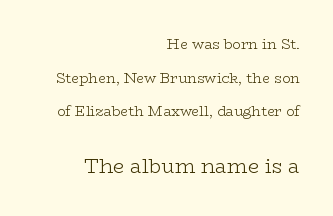
This sample trades compactness for vertical openness between lines. Stems and bowls with no extra thickness — not bold. You could call the tracking neutral — neither tight nor loose. If you squint, the bottom block still reads clearly — it's the larger of the two.
